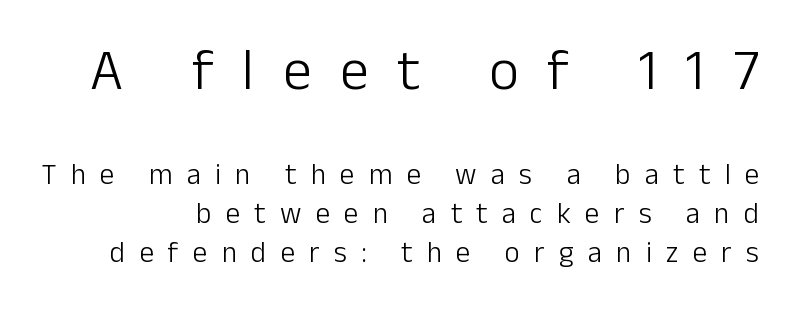
Block one is the big one; block two sits smaller underneath. A typesetter would call this proportional, since set widths differ per character. The gap between lines stays unmarked. This rendering employs a face without finishing strokes, i.e., a sans-serif.
